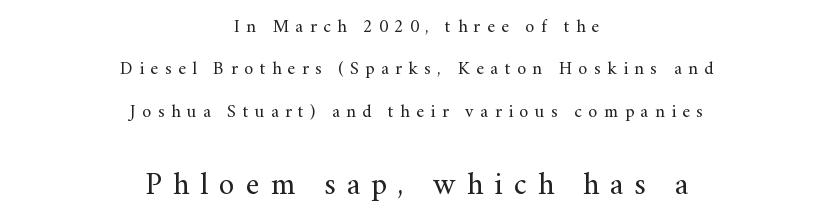
The image shows 31 px regular-weight serif type, upright; set centered, loose line spacing (2.36x), unusually wide letter spacing (+0.36 em), not underlined; the second (bottom) block is 1.72x larger; medium stroke contrast and a small x-height.
